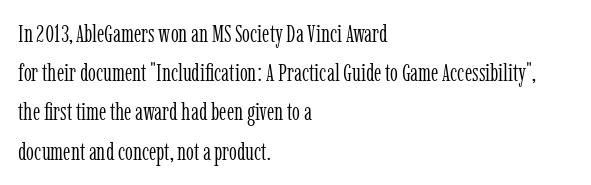
Q: Is the text bold? A: No.
Q: Is the text italic (slanted)? A: No, it is upright.
Q: Is the text underlined? A: No.
Q: How is the paragraph aligned? A: Left-aligned.
Q: Is the spacing between letters normal or unusually wide? A: Normal.
Q: Is the spacing between lines tight, normal or loose? A: Normal.
